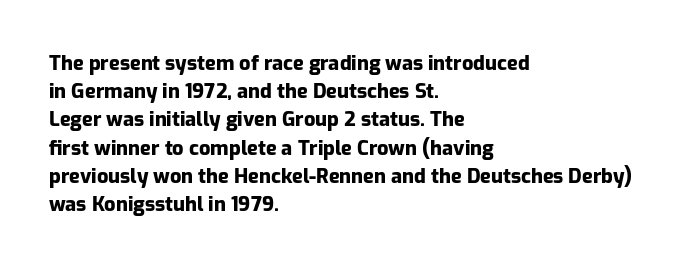
Q: Is the text bold? A: Yes.
Q: Is the text italic (slanted)? A: No, it is upright.
Q: Is the text underlined? A: No.
Q: How is the paragraph aligned? A: Left-aligned.
Q: Is the spacing between letters normal or unusually wide? A: Normal.
Q: Is the spacing between lines tight, normal or loose? A: Normal.
